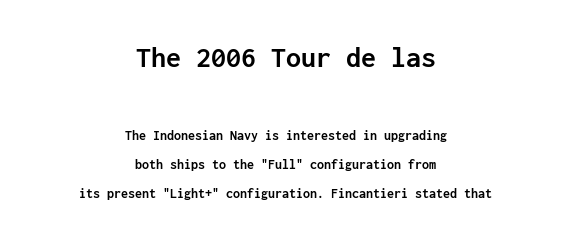
Q: Is the text bold? A: Yes.
Q: Is the text italic (slanted)? A: No, it is upright.
Q: Is the typeface a serif or a sans-serif typeface? A: Sans-serif.
Q: Is the text underlined? A: No.
Q: How is the paragraph aligned? A: Centered.
Q: Is the spacing between letters normal or unusually wide? A: Normal.
Q: Is the spacing between lines tight, normal or loose? A: Loose.
Q: Which block of text is set in a larger size, the first (top) or the second (bottom)? A: The first (top) one.
Q: Width (condensed, normal, or wide)? A: Normal.
Q: Stroke contrast? A: Low.
Q: x-height? A: Medium.
Q: Monospaced? A: Yes.
